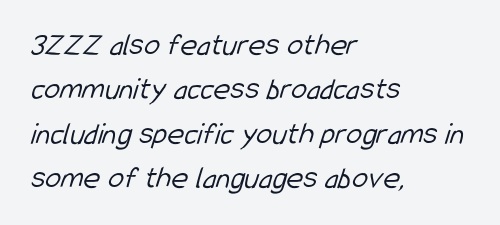
{"serif": "no", "bold": "no", "weight": "light", "width": "condensed", "stroke_contrast": "low", "x_height": "medium", "monospaced": "no", "underline": "no", "align": "left", "line_spacing": "normal", "line_spacing_ratio": 1.39, "letter_spacing": "normal", "letter_spacing_em": 0.0, "glyph_px": 32}
